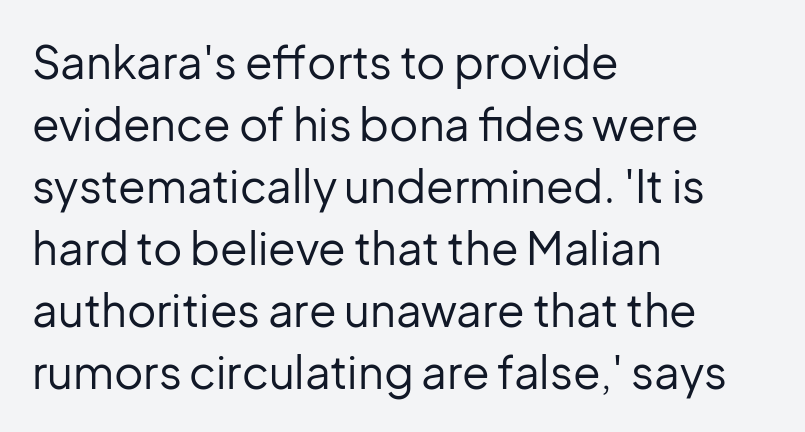
Q: Is the text bold? A: No.
Q: Is the text italic (slanted)? A: No, it is upright.
Q: Is the typeface a serif or a sans-serif typeface? A: Sans-serif.
Q: Is the text underlined? A: No.
Q: How is the paragraph aligned? A: Left-aligned.
Q: Is the spacing between letters normal or unusually wide? A: Normal.
Q: Is the spacing between lines tight, normal or loose? A: Normal.
Q: Width (condensed, normal, or wide)? A: Normal.
Q: Stroke contrast? A: Low.
Q: x-height? A: Medium.
Q: Monospaced? A: No.
